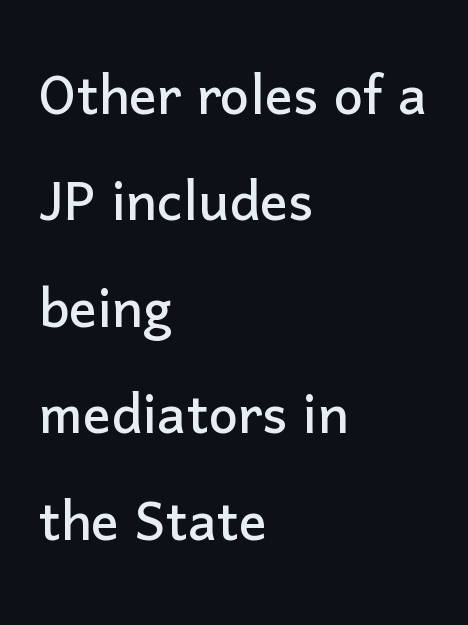
{"serif": "no", "italic": "no", "width": "normal", "stroke_contrast": "low", "x_height": "medium", "monospaced": "no", "underline": "no", "align": "left", "line_spacing": "normal", "line_spacing_ratio": 1.52, "letter_spacing": "normal", "letter_spacing_em": 0.0, "glyph_px": 70}
